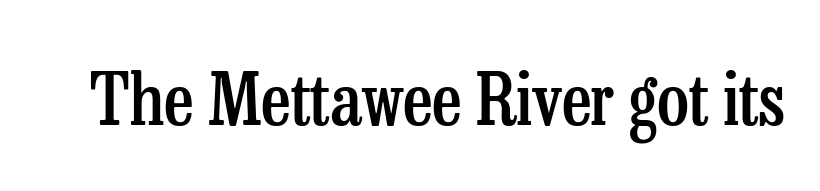
The type family on display is of the serif kind. Words float on clear page, feet unadorned. This sample uses plain, unmodified letter spacing. Style check: upright. Weight: semibold (demi). Each letter keeps its own natural width here, so spacing adapts to shape.
